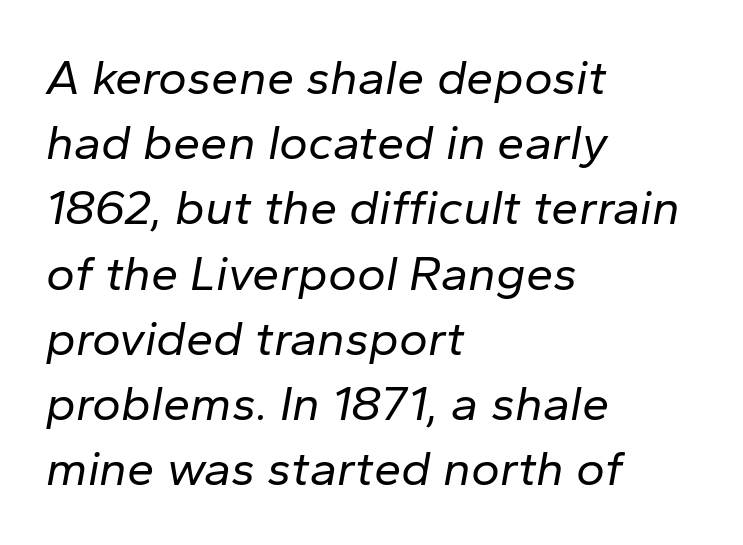
Q: Is the text bold? A: No.
Q: Is the text italic (slanted)? A: Yes, it leans right by about 10 degrees.
Q: Is the text underlined? A: No.
Q: How is the paragraph aligned? A: Left-aligned.
Q: Is the spacing between letters normal or unusually wide? A: Normal.
Q: Is the spacing between lines tight, normal or loose? A: Normal.
Q: Width (condensed, normal, or wide)? A: Normal.
Q: Stroke contrast? A: Low.
Q: x-height? A: Medium.
Q: Monospaced? A: No.
